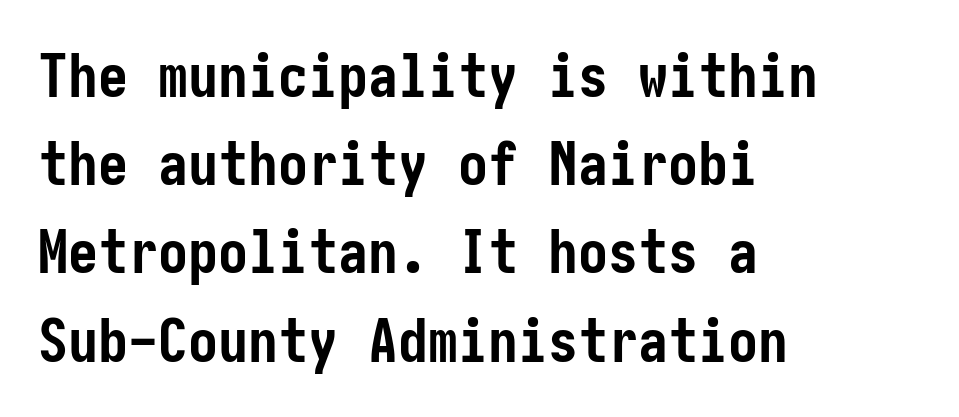
The image shows 60 px semibold, condensed sans-serif type, upright; set left-aligned, normal line spacing (1.47x), normal letter spacing, not underlined; low stroke contrast and a medium x-height.
